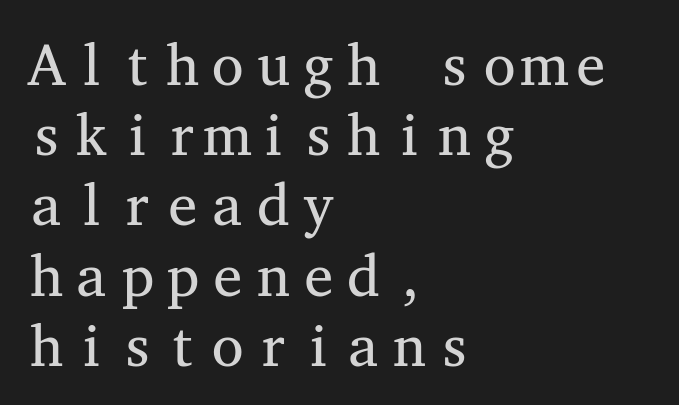
Honestly, there is no underline to notice here at all. The type is set solid horizontally, with unmodified tracking. The rendering uses typewriter-style spacing with identical character cells. Alignment: flush left.
